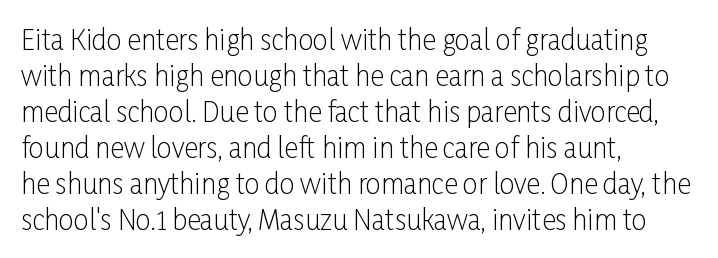
Q: Is the text bold? A: No.
Q: Is the text italic (slanted)? A: No, it is upright.
Q: Is the text underlined? A: No.
Q: How is the paragraph aligned? A: Left-aligned.
Q: Is the spacing between letters normal or unusually wide? A: Normal.
Q: Is the spacing between lines tight, normal or loose? A: Normal.
